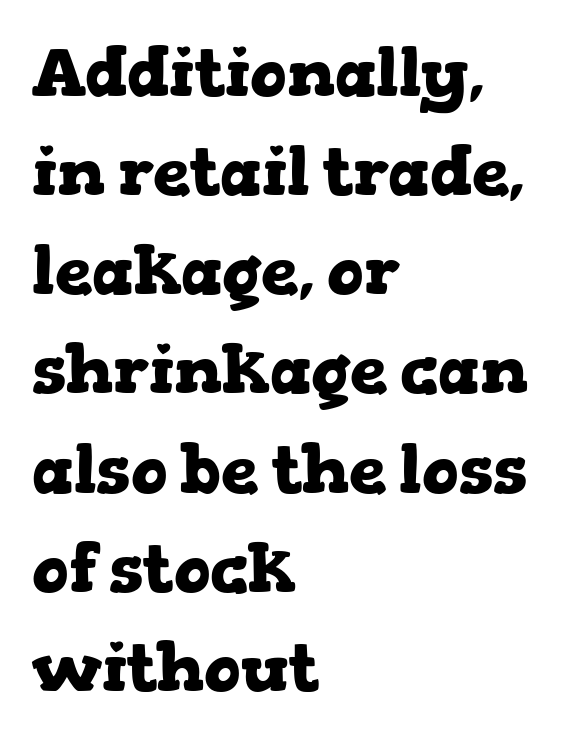
The image shows 67 px heavy, wide serif type, upright; set left-aligned, normal line spacing (1.48x), normal letter spacing, not underlined; low stroke contrast and a medium x-height.
